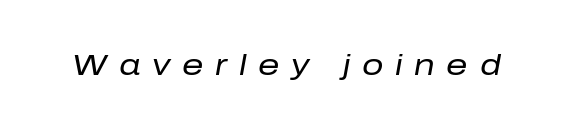
Q: Is the text bold? A: No.
Q: Is the text italic (slanted)? A: Yes, it leans right by about 10 degrees.
Q: Is the text underlined? A: No.
Q: Is the spacing between letters normal or unusually wide? A: Unusually wide.
Q: Width (condensed, normal, or wide)? A: Normal.
Q: Stroke contrast? A: Low.
Q: x-height? A: Medium.
Q: Monospaced? A: No.
